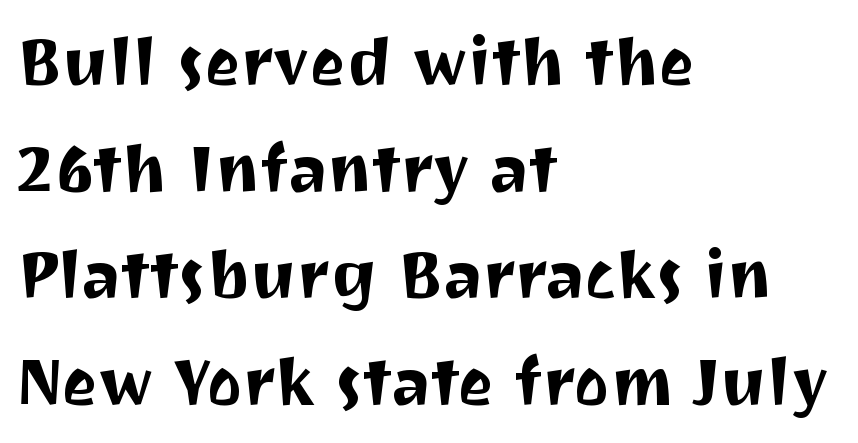
The image shows 67 px sans-serif type, upright; set left-aligned, normal line spacing (1.59x), normal letter spacing, not underlined; medium stroke contrast and a medium x-height.
